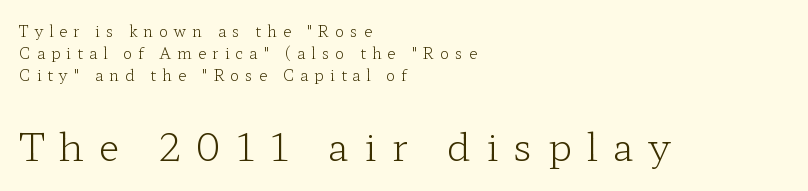
Observe the wide spacing: letters keep a clear distance from each other. Leading matches the norm, producing a regular column. A student would call this left alignment; a typographer would say flush left, rag right. Top chunk: small. Bottom chunk: large. The letters stand upright; this is a roman face.
